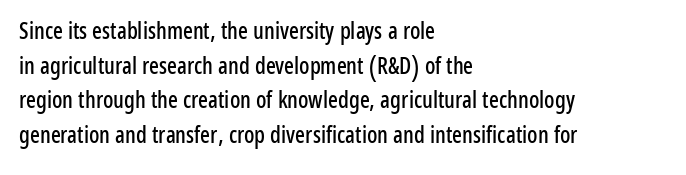
The image shows 23 px text type, upright; set left-aligned, normal line spacing (1.51x), normal letter spacing, not underlined.
